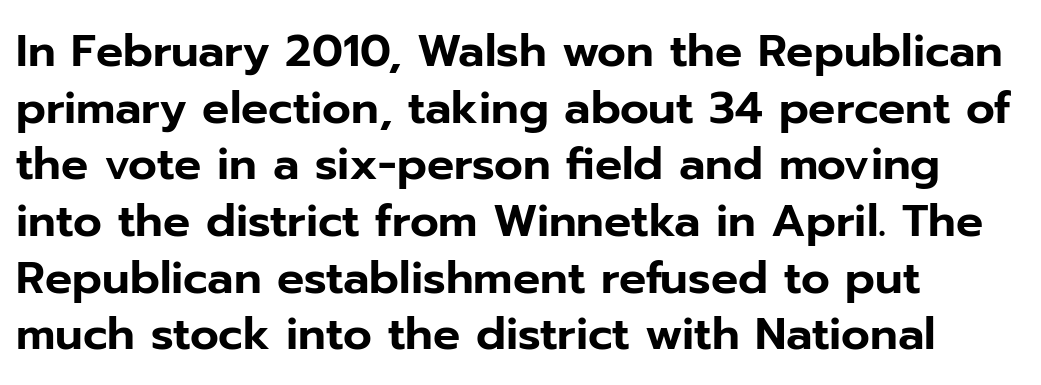
The image shows 45 px sans-serif type, upright; set left-aligned, normal line spacing (1.26x), normal letter spacing, not underlined; low stroke contrast and a medium x-height.
